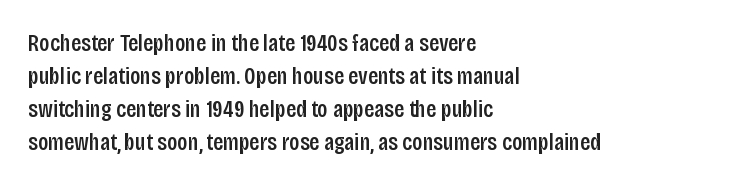
{"italic": "no", "bold": "semi", "underline": "no", "align": "left", "line_spacing": "normal", "line_spacing_ratio": 1.37, "letter_spacing": "normal", "letter_spacing_em": 0.0, "glyph_px": 24}
